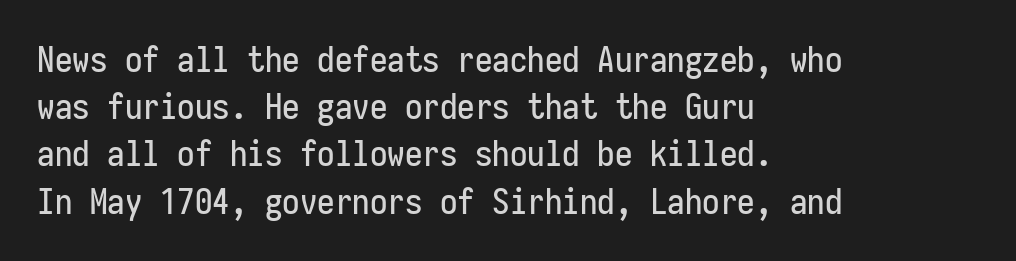
Q: Is the text italic (slanted)? A: No, it is upright.
Q: Is the typeface a serif or a sans-serif typeface? A: Sans-serif.
Q: Is the text underlined? A: No.
Q: How is the paragraph aligned? A: Left-aligned.
Q: Is the spacing between letters normal or unusually wide? A: Normal.
Q: Is the spacing between lines tight, normal or loose? A: Normal.
Q: Width (condensed, normal, or wide)? A: Condensed.
Q: Stroke contrast? A: Low.
Q: x-height? A: Medium.
Q: Monospaced? A: Yes.
